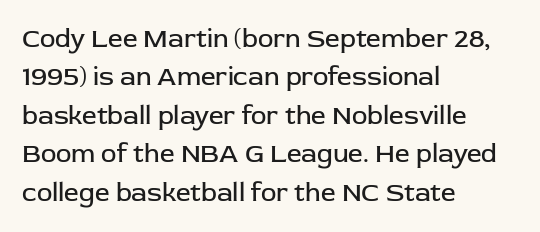
{"italic": "no", "bold": "no", "underline": "no", "align": "left", "line_spacing": "normal", "line_spacing_ratio": 1.48, "letter_spacing": "normal", "letter_spacing_em": 0.0, "glyph_px": 26}
